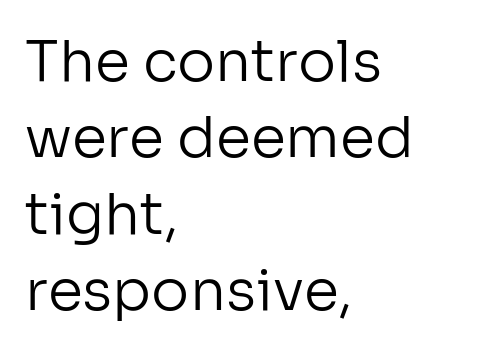
Q: Is the text bold? A: No.
Q: Is the text italic (slanted)? A: No, it is upright.
Q: Is the typeface a serif or a sans-serif typeface? A: Sans-serif.
Q: Is the text underlined? A: No.
Q: How is the paragraph aligned? A: Left-aligned.
Q: Is the spacing between letters normal or unusually wide? A: Normal.
Q: Is the spacing between lines tight, normal or loose? A: Normal.
Q: Width (condensed, normal, or wide)? A: Normal.
Q: Stroke contrast? A: Low.
Q: x-height? A: Medium.
Q: Monospaced? A: No.
